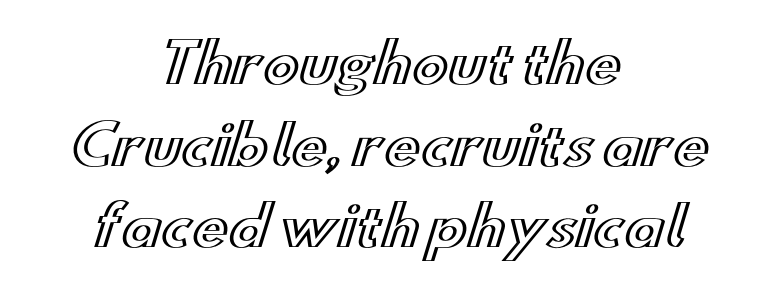
The image shows 54 px wide type; set centered, normal line spacing (1.51x), normal letter spacing, not underlined; a small x-height.
